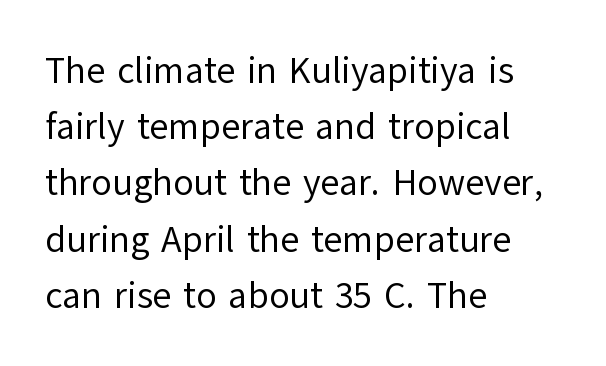
Q: Is the text bold? A: No.
Q: Is the text italic (slanted)? A: No, it is upright.
Q: Is the typeface a serif or a sans-serif typeface? A: Sans-serif.
Q: Is the text underlined? A: No.
Q: How is the paragraph aligned? A: Left-aligned.
Q: Is the spacing between letters normal or unusually wide? A: Normal.
Q: Is the spacing between lines tight, normal or loose? A: Normal.
Q: Width (condensed, normal, or wide)? A: Normal.
Q: Stroke contrast? A: Low.
Q: x-height? A: Medium.
Q: Monospaced? A: No.
